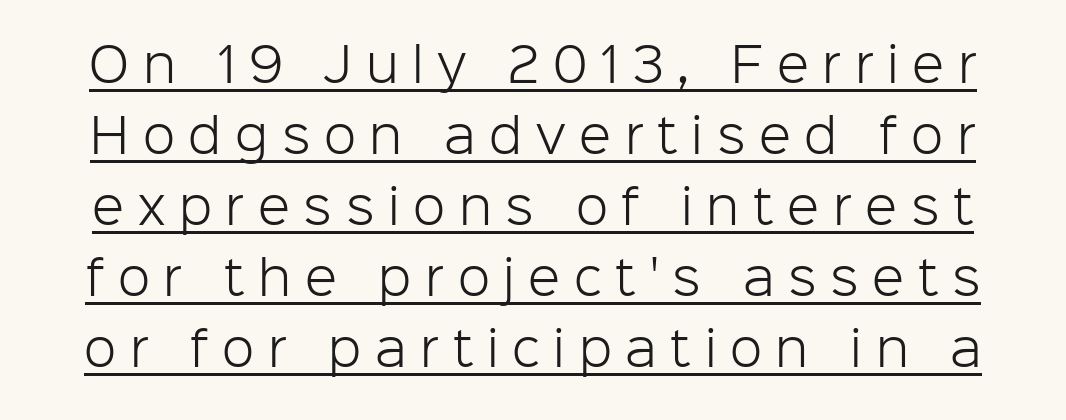
Q: Is the text bold? A: No.
Q: Is the text italic (slanted)? A: No, it is upright.
Q: Is the typeface a serif or a sans-serif typeface? A: Sans-serif.
Q: Is the text underlined? A: Yes.
Q: Is the spacing between letters normal or unusually wide? A: Unusually wide.
Q: Is the spacing between lines tight, normal or loose? A: Normal.
Q: Width (condensed, normal, or wide)? A: Normal.
Q: Stroke contrast? A: Low.
Q: x-height? A: Medium.
Q: Monospaced? A: No.
